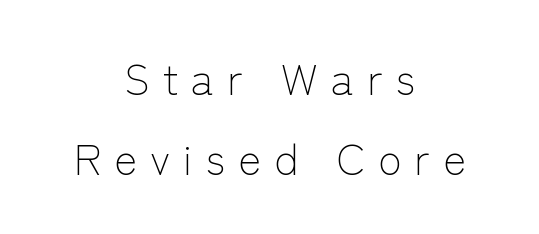
Q: Is the text bold? A: No.
Q: Is the text italic (slanted)? A: No, it is upright.
Q: Is the typeface a serif or a sans-serif typeface? A: Sans-serif.
Q: Is the text underlined? A: No.
Q: How is the paragraph aligned? A: Centered.
Q: Is the spacing between letters normal or unusually wide? A: Unusually wide.
Q: Width (condensed, normal, or wide)? A: Normal.
Q: Stroke contrast? A: Low.
Q: x-height? A: Medium.
Q: Monospaced? A: No.
